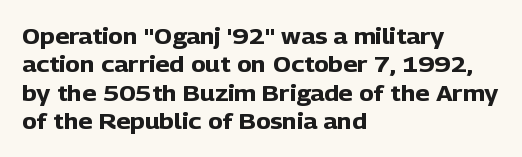
{"italic": "no", "bold": "yes", "underline": "no", "align": "left", "line_spacing": "normal", "line_spacing_ratio": 1.29, "letter_spacing": "normal", "letter_spacing_em": 0.0, "glyph_px": 22}
